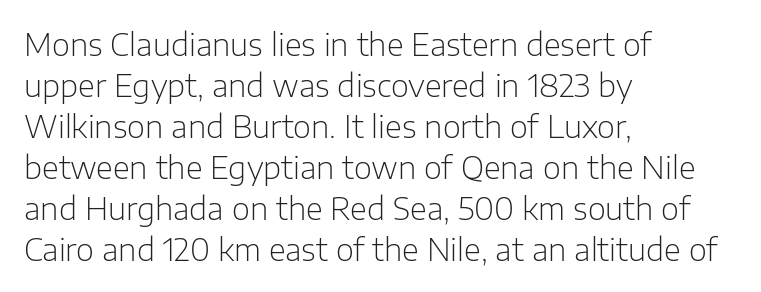
Q: Is the text bold? A: No.
Q: Is the text italic (slanted)? A: No, it is upright.
Q: Is the typeface a serif or a sans-serif typeface? A: Sans-serif.
Q: Is the text underlined? A: No.
Q: How is the paragraph aligned? A: Left-aligned.
Q: Is the spacing between letters normal or unusually wide? A: Normal.
Q: Is the spacing between lines tight, normal or loose? A: Normal.
Q: Width (condensed, normal, or wide)? A: Normal.
Q: Stroke contrast? A: Low.
Q: x-height? A: Medium.
Q: Monospaced? A: No.
